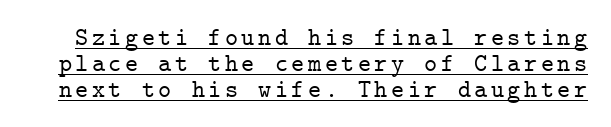
Compared with typical paragraphs, the rows here are closer together. What decoration does the sample have? An underline. It's the straight-up-and-down kind of type.
